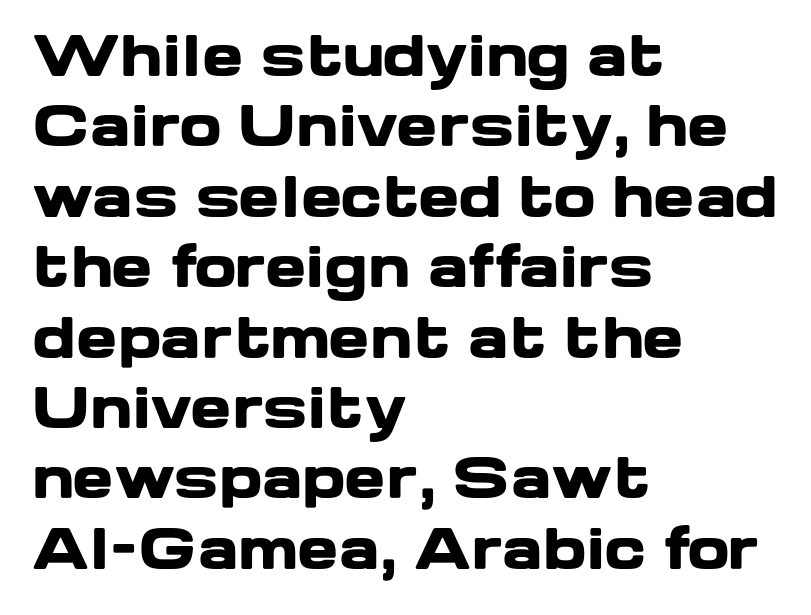
{"serif": "no", "italic": "no", "bold": "yes", "weight": "heavy", "width": "wide", "stroke_contrast": "low", "x_height": "medium", "monospaced": "no", "underline": "no", "align": "left", "line_spacing": "normal", "line_spacing_ratio": 1.28, "letter_spacing": "normal", "letter_spacing_em": 0.0, "glyph_px": 55}
